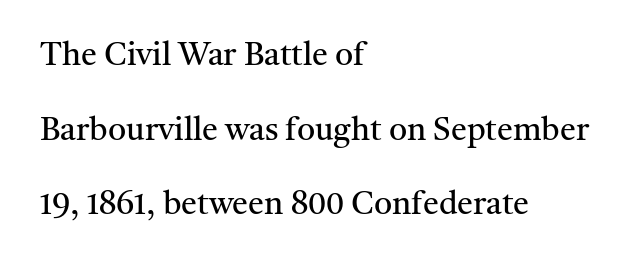
The image shows 32 px regular-weight serif type, upright; set left-aligned, loose line spacing (2.33x), normal letter spacing, not underlined; medium stroke contrast and a medium x-height.
